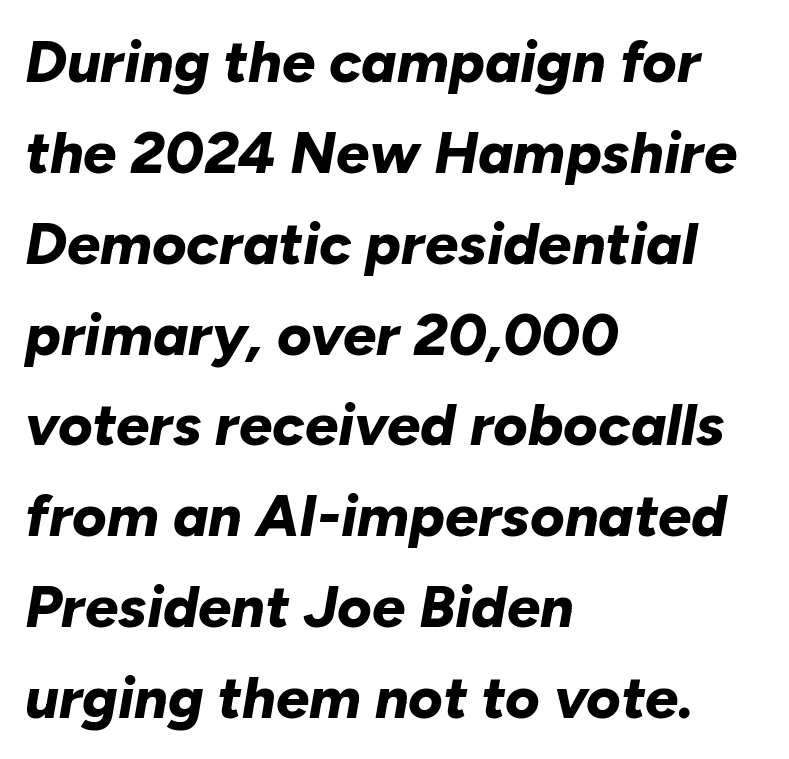
Q: Is the text bold? A: Yes.
Q: Is the text italic (slanted)? A: Yes, it leans right by about 10 degrees.
Q: Is the text underlined? A: No.
Q: How is the paragraph aligned? A: Left-aligned.
Q: Is the spacing between letters normal or unusually wide? A: Normal.
Q: Is the spacing between lines tight, normal or loose? A: Normal.
Q: Width (condensed, normal, or wide)? A: Normal.
Q: Stroke contrast? A: Low.
Q: x-height? A: Medium.
Q: Monospaced? A: No.
